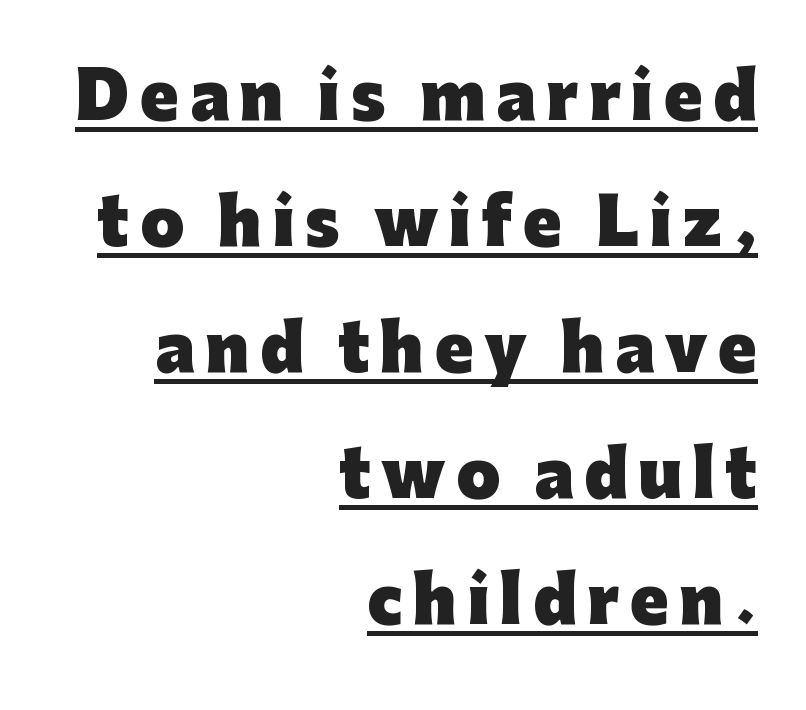
The image shows 63 px heavy sans-serif type, upright; set right-aligned, loose line spacing (2.0x), underlined; low stroke contrast and a medium x-height.
